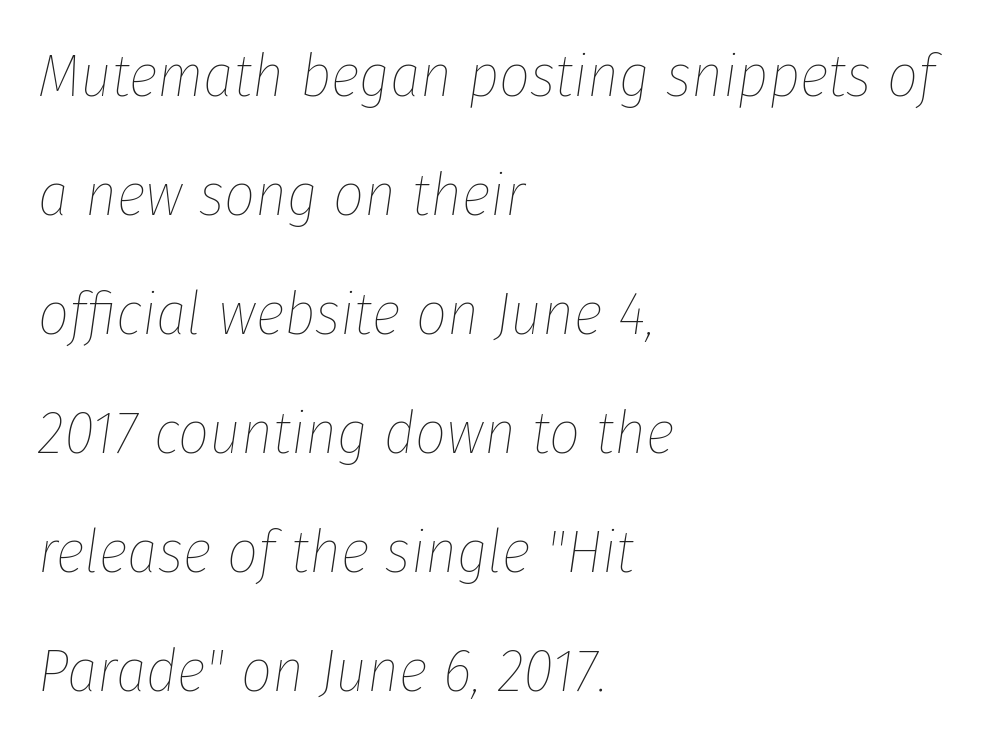
Q: Is the text bold? A: No.
Q: Is the text italic (slanted)? A: Yes, it leans right by about 8 degrees.
Q: Is the text underlined? A: No.
Q: How is the paragraph aligned? A: Left-aligned.
Q: Is the spacing between letters normal or unusually wide? A: Normal.
Q: Is the spacing between lines tight, normal or loose? A: Loose.
Q: Width (condensed, normal, or wide)? A: Condensed.
Q: Stroke contrast? A: Low.
Q: x-height? A: Medium.
Q: Monospaced? A: No.
